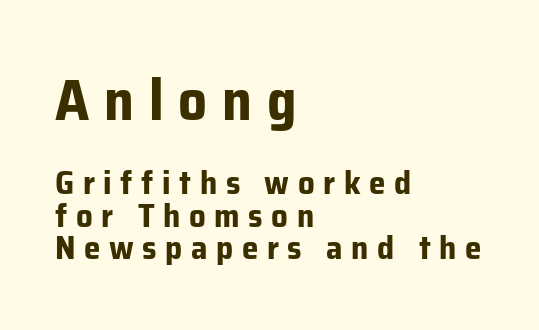
Does the copy run flush right? No — it runs flush left. The designer dialed line spacing down below the default. The words here are not underlined. The first block has been scaled up relative to the second.
